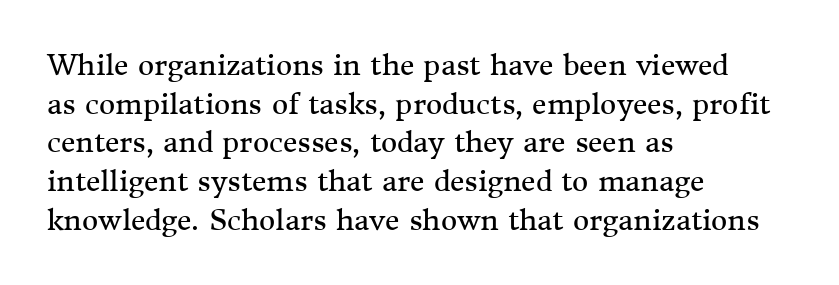
{"serif": "yes", "italic": "no", "bold": "no", "weight": "regular", "width": "normal", "stroke_contrast": "medium", "x_height": "medium", "monospaced": "no", "underline": "no", "align": "left", "line_spacing": "normal", "line_spacing_ratio": 1.38, "letter_spacing": "normal", "letter_spacing_em": 0.0, "glyph_px": 28}
